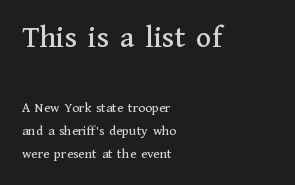
Q: Is the text italic (slanted)? A: No, it is upright.
Q: Is the typeface a serif or a sans-serif typeface? A: Serif.
Q: Is the text underlined? A: No.
Q: How is the paragraph aligned? A: Left-aligned.
Q: Is the spacing between letters normal or unusually wide? A: Normal.
Q: Is the spacing between lines tight, normal or loose? A: Normal.
Q: Which block of text is set in a larger size, the first (top) or the second (bottom)? A: The first (top) one.
Q: Width (condensed, normal, or wide)? A: Normal.
Q: Stroke contrast? A: Medium.
Q: x-height? A: Medium.
Q: Monospaced? A: No.
